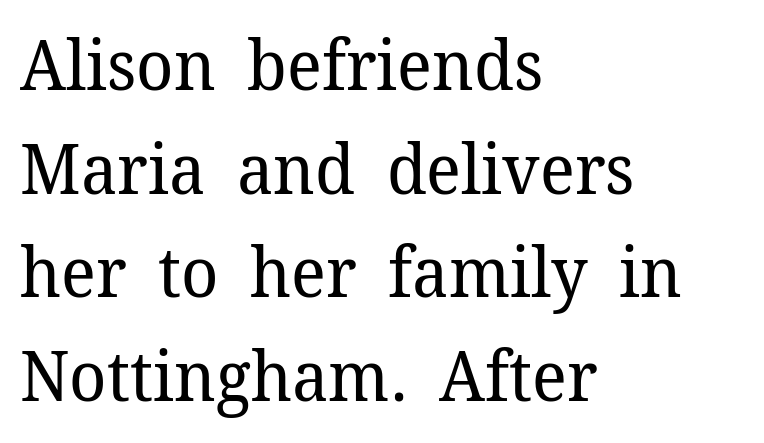
{"serif": "yes", "italic": "no", "bold": "no", "weight": "regular", "width": "normal", "stroke_contrast": "low", "x_height": "medium", "monospaced": "no", "underline": "no", "align": "left", "line_spacing": "normal", "line_spacing_ratio": 1.48, "letter_spacing": "normal", "letter_spacing_em": 0.0, "glyph_px": 70}
